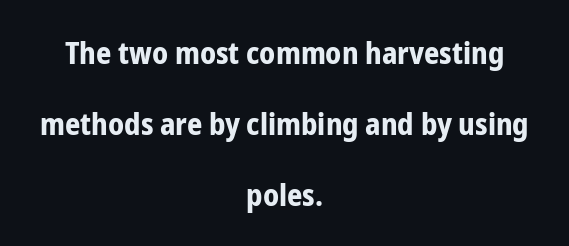
Q: Is the text bold? A: Yes.
Q: Is the text italic (slanted)? A: No, it is upright.
Q: Is the typeface a serif or a sans-serif typeface? A: Sans-serif.
Q: Is the text underlined? A: No.
Q: How is the paragraph aligned? A: Centered.
Q: Is the spacing between letters normal or unusually wide? A: Normal.
Q: Is the spacing between lines tight, normal or loose? A: Loose.
Q: Width (condensed, normal, or wide)? A: Condensed.
Q: Stroke contrast? A: Low.
Q: x-height? A: Medium.
Q: Monospaced? A: No.
